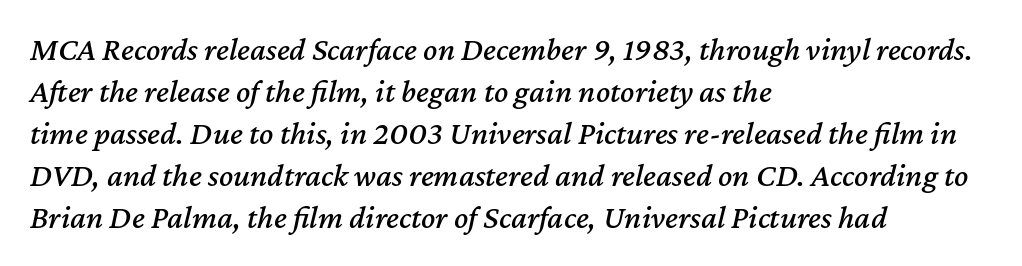
{"italic": "yes", "lean": "right", "slant_degrees": 12, "width": "normal", "stroke_contrast": "medium", "x_height": "medium", "monospaced": "no", "underline": "no", "align": "left", "line_spacing": "normal", "line_spacing_ratio": 1.27, "letter_spacing": "normal", "letter_spacing_em": 0.0, "glyph_px": 33}
